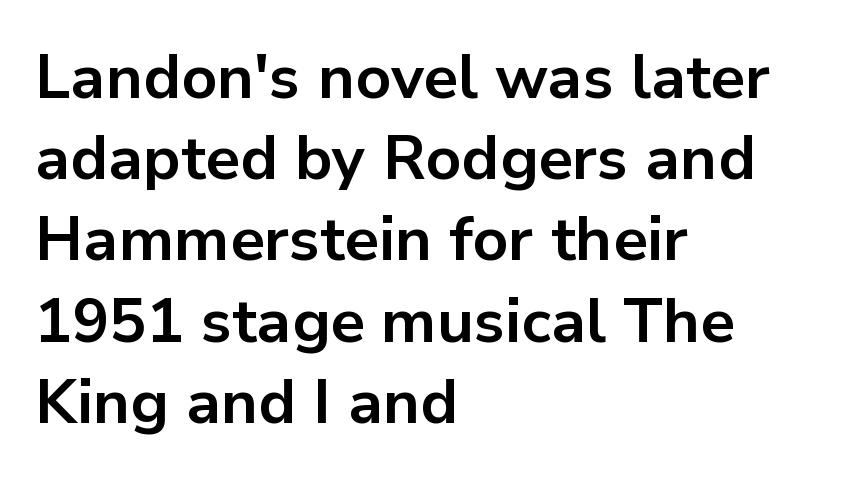
Q: Is the text bold? A: Yes.
Q: Is the text italic (slanted)? A: No, it is upright.
Q: Is the typeface a serif or a sans-serif typeface? A: Sans-serif.
Q: Is the text underlined? A: No.
Q: How is the paragraph aligned? A: Left-aligned.
Q: Is the spacing between letters normal or unusually wide? A: Normal.
Q: Is the spacing between lines tight, normal or loose? A: Normal.
Q: Width (condensed, normal, or wide)? A: Normal.
Q: Stroke contrast? A: Low.
Q: x-height? A: Medium.
Q: Monospaced? A: No.
